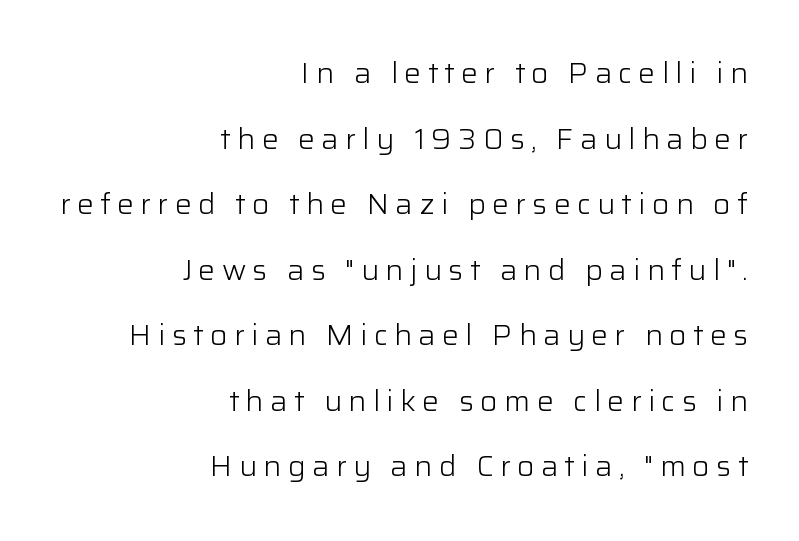
The image shows 28 px light sans-serif type, upright; set right-aligned, loose line spacing (2.34x), unusually wide letter spacing (+0.23 em), not underlined; low stroke contrast and a medium x-height.
